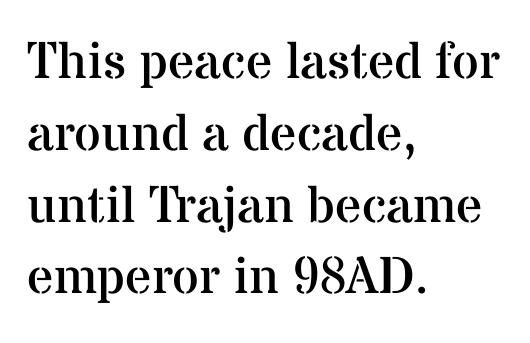
Observe the serifs anchoring each vertical stroke in this sample. What's the leading like? Ordinary, nothing unusual. Spacing verdict: proportional, widths tailored to each character. Unmarked baselines from the first word to the last. All the whitespace from short lines collects on the right.
